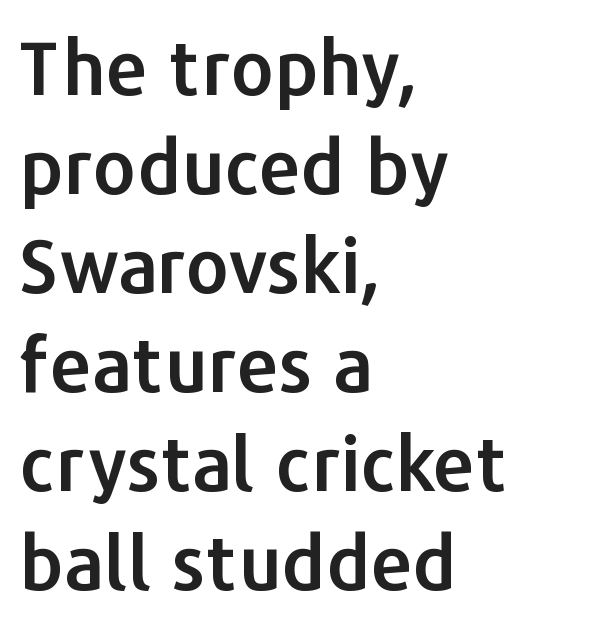
The tracking reads as untouched default to a designer's eye. Nope, no serifs anywhere on these letters. Layout note: lines flush left. Note the varied advance widths — an 'i' is clearly narrower than an 'm'. Unlike italic type, these characters show no tilt at all. The foot of each line stays bare and open.
